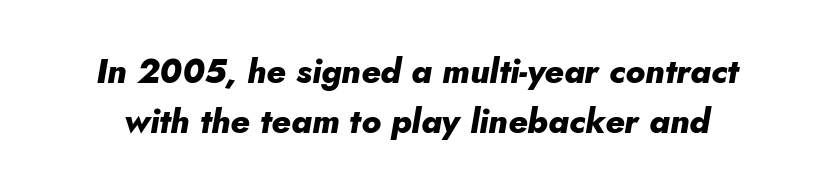
Q: Is the text bold? A: Yes.
Q: Is the text italic (slanted)? A: Yes, it leans right by about 10 degrees.
Q: Is the text underlined? A: No.
Q: Is the spacing between letters normal or unusually wide? A: Normal.
Q: Is the spacing between lines tight, normal or loose? A: Normal.
Q: Width (condensed, normal, or wide)? A: Normal.
Q: Stroke contrast? A: Low.
Q: x-height? A: Small.
Q: Monospaced? A: No.
